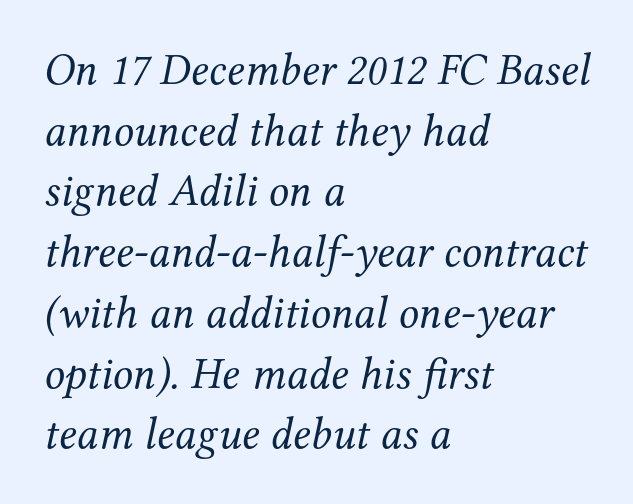
{"serif": "yes", "italic": "yes", "lean": "right", "slant_degrees": 12, "bold": "no", "weight": "regular", "width": "normal", "stroke_contrast": "medium", "x_height": "medium", "monospaced": "no", "underline": "no", "align": "left", "line_spacing": "normal", "line_spacing_ratio": 1.35, "letter_spacing": "normal", "letter_spacing_em": 0.0, "glyph_px": 45}
